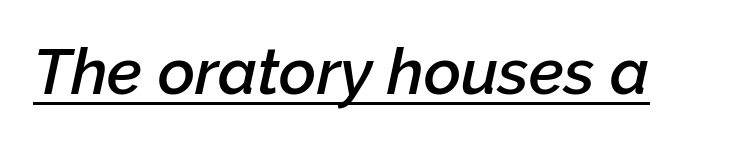
Q: Is the text bold? A: Semi-bold.
Q: Is the text italic (slanted)? A: Yes, it leans right by about 12 degrees.
Q: Is the text underlined? A: Yes.
Q: Is the spacing between letters normal or unusually wide? A: Normal.
Q: Width (condensed, normal, or wide)? A: Normal.
Q: Stroke contrast? A: Low.
Q: x-height? A: Medium.
Q: Monospaced? A: No.
